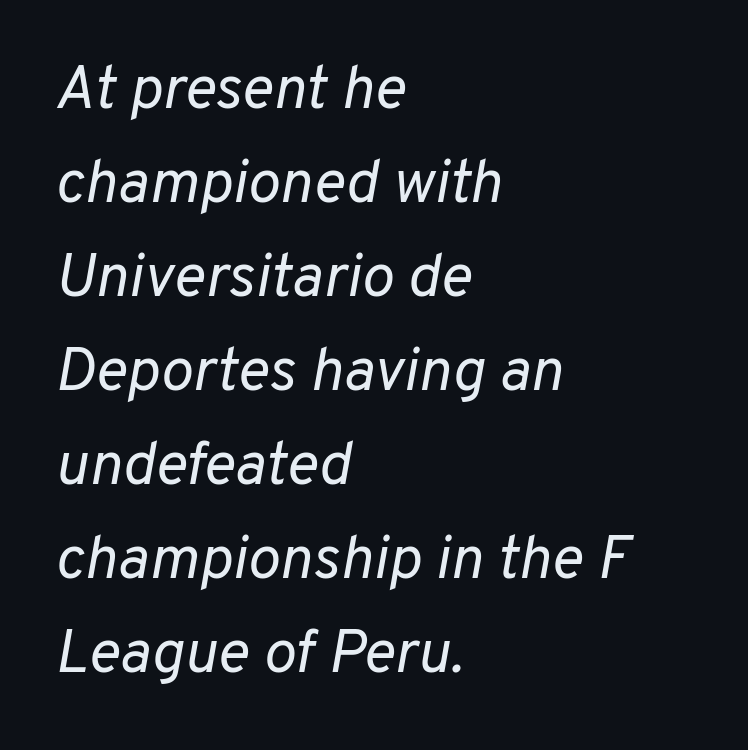
Q: Is the text bold? A: No.
Q: Is the text italic (slanted)? A: Yes, it leans right by about 10 degrees.
Q: Is the text underlined? A: No.
Q: How is the paragraph aligned? A: Left-aligned.
Q: Is the spacing between letters normal or unusually wide? A: Normal.
Q: Is the spacing between lines tight, normal or loose? A: Normal.
Q: Width (condensed, normal, or wide)? A: Normal.
Q: Stroke contrast? A: Low.
Q: x-height? A: Medium.
Q: Monospaced? A: No.
